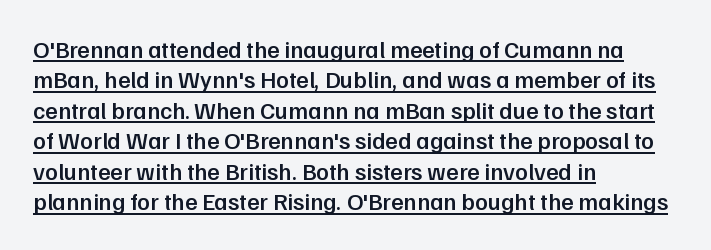
Q: Is the text bold? A: Semi-bold.
Q: Is the text italic (slanted)? A: No, it is upright.
Q: Is the text underlined? A: Yes.
Q: How is the paragraph aligned? A: Left-aligned.
Q: Is the spacing between letters normal or unusually wide? A: Normal.
Q: Is the spacing between lines tight, normal or loose? A: Normal.
